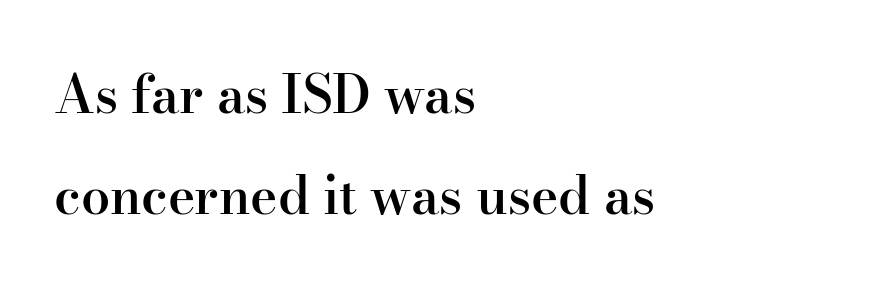
{"serif": "yes", "italic": "no", "bold": "semi", "weight": "semibold", "width": "normal", "stroke_contrast": "high", "x_height": "small", "monospaced": "no", "underline": "no", "align": "left", "line_spacing": "loose", "line_spacing_ratio": 1.94, "letter_spacing": "normal", "letter_spacing_em": 0.0, "glyph_px": 52}
